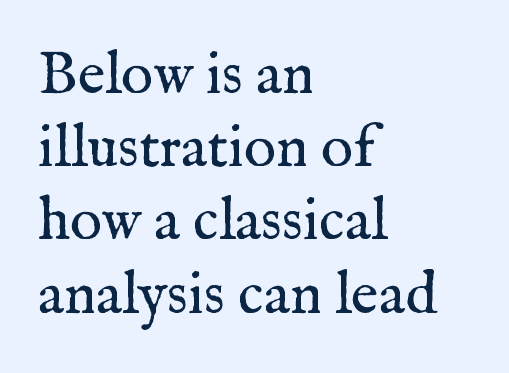
When letters stand straight like this, we call the style roman or upright. The lines in this sample share a left origin and differ only in where they stop. The weight would be labelled regular, book, light, or lighter still. The gap between lines stays unmarked.
